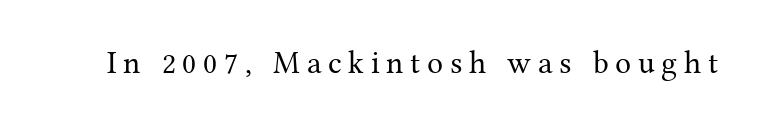
The foot of each line stays bare and open. Font category for this specimen: serif. This rendering widens character spacing well past its baseline value. Style check: upright. The typesetting does not lean heavy: it is not bold. The passage shown is typed in a proportional face where columns would drift.
